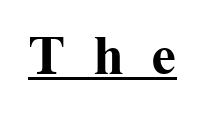
Students, this is bold: see how much ink each stroke carries. If you drew a line through each stem, it would be perfectly vertical. The letterforms stand isolated, each surrounded by extra space. The letters advance in unequal steps, a hallmark of proportional type. The passage shown is underscored from start to finish. A typesetter would label this face a serif.
